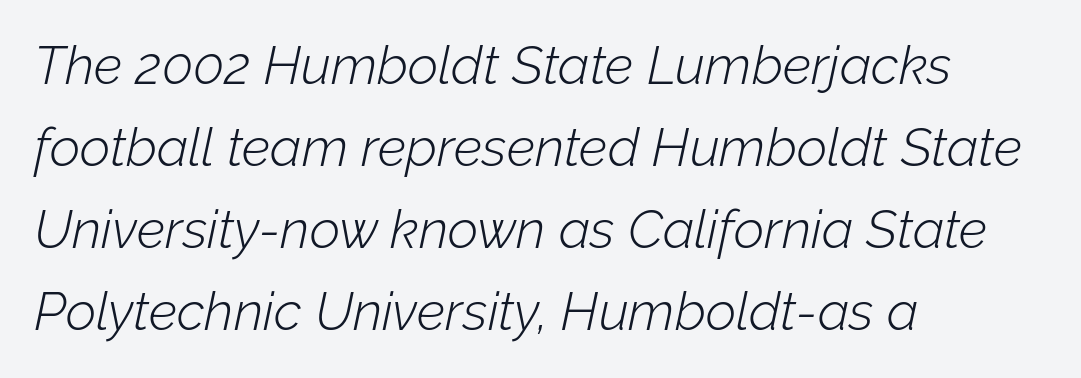
The image shows 53 px light type, italic (leaning right); set left-aligned, normal line spacing (1.55x), normal letter spacing, not underlined; low stroke contrast and a medium x-height.
